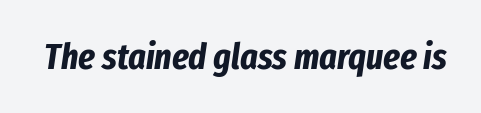
How heavy is the stroke? Heavy — this is a bold. The passage shown has conventional tracking throughout. Plain, unruled lines of type. Character widths vary here, with narrow letters taking less room than wide ones. The typography opts for an oblique posture over an upright one.
